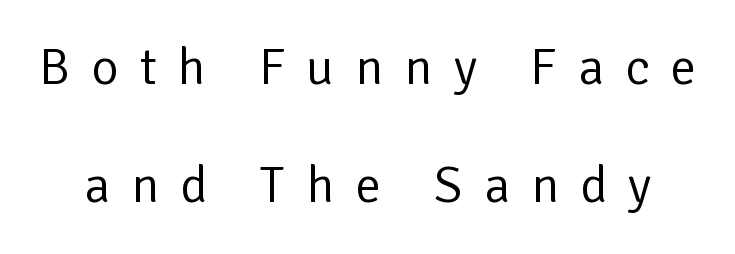
Q: Is the text bold? A: No.
Q: Is the text italic (slanted)? A: No, it is upright.
Q: Is the typeface a serif or a sans-serif typeface? A: Sans-serif.
Q: Is the text underlined? A: No.
Q: Is the spacing between letters normal or unusually wide? A: Unusually wide.
Q: Is the spacing between lines tight, normal or loose? A: Loose.
Q: Width (condensed, normal, or wide)? A: Normal.
Q: Stroke contrast? A: Low.
Q: x-height? A: Medium.
Q: Monospaced? A: No.
